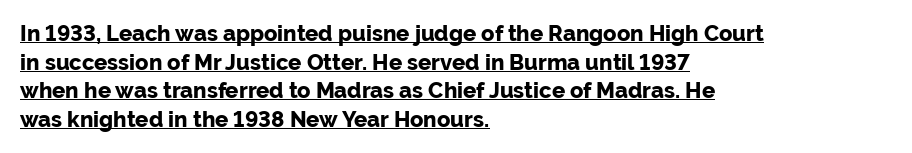
{"italic": "no", "bold": "yes", "underline": "yes", "align": "left", "line_spacing": "normal", "line_spacing_ratio": 1.3, "letter_spacing": "normal", "letter_spacing_em": 0.0, "glyph_px": 22}
